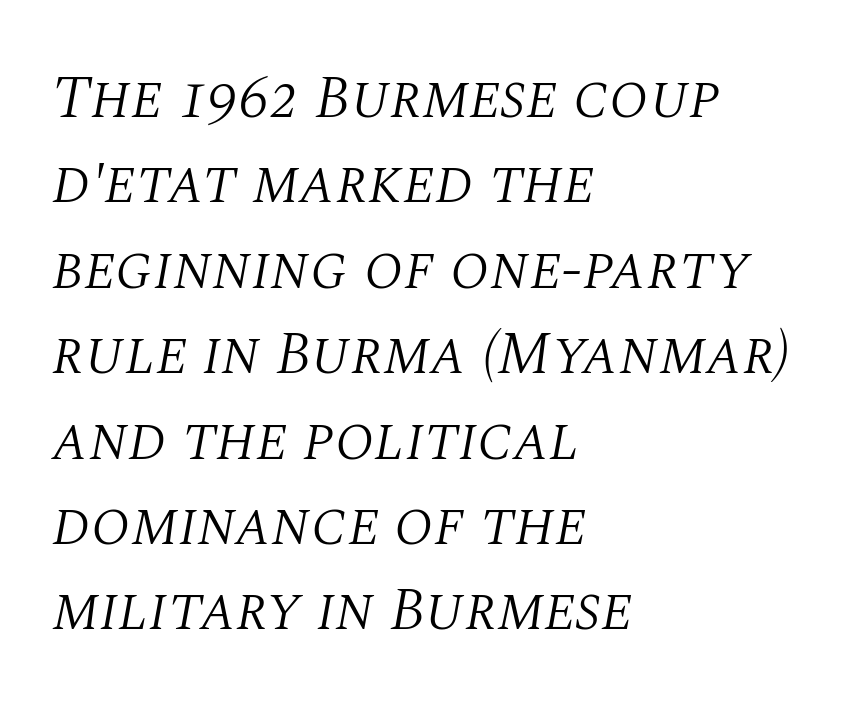
The letterforms sit at book weight or below. The letters sit at their default tracking, neither squeezed nor spread. Normally led — the rows are evenly, conventionally spaced. These lines are rendered in a variable-pitch font. Teacher's note: observe the even left margin — that is flush-left alignment. Looking at the ascenders, they clearly lean.
